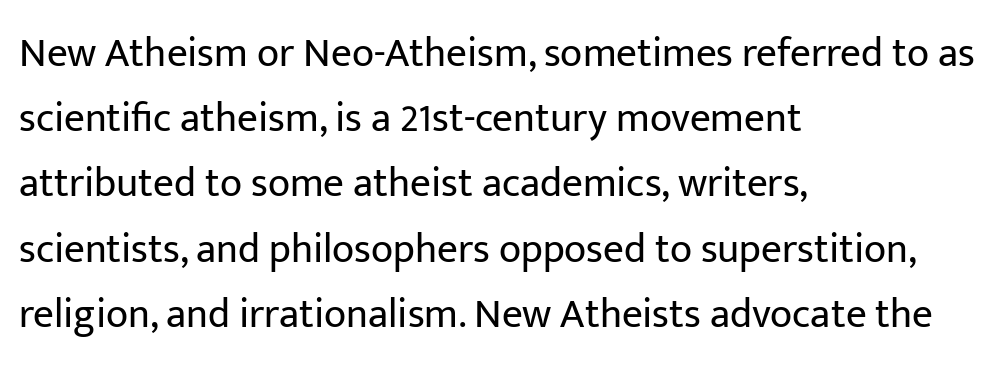
Q: Is the text bold? A: No.
Q: Is the text italic (slanted)? A: No, it is upright.
Q: Is the typeface a serif or a sans-serif typeface? A: Sans-serif.
Q: Is the text underlined? A: No.
Q: How is the paragraph aligned? A: Left-aligned.
Q: Is the spacing between letters normal or unusually wide? A: Normal.
Q: Is the spacing between lines tight, normal or loose? A: Normal.
Q: Width (condensed, normal, or wide)? A: Normal.
Q: Stroke contrast? A: Low.
Q: x-height? A: Medium.
Q: Monospaced? A: No.
